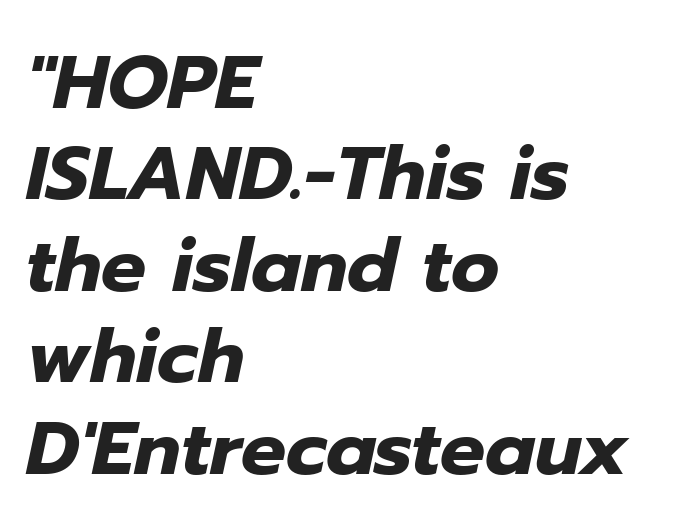
The image shows 75 px heavy type, italic (leaning right); set left-aligned, line spacing 1.22x, normal letter spacing, not underlined; low stroke contrast and a medium x-height.
